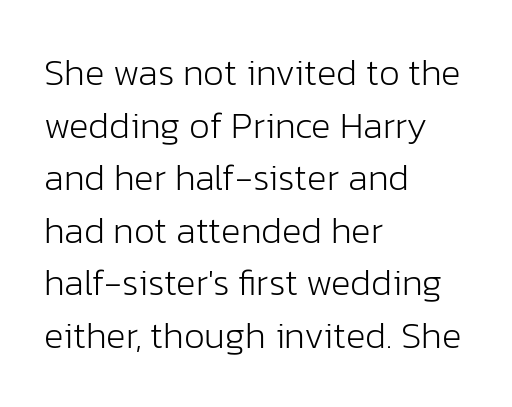
Compared with a typical body face, this is equally light or lighter still. These lines sit exactly where default settings would place them. The space beneath each line is pristine and unruled. If you drew a line through each stem, it would be perfectly vertical. All the whitespace from short lines collects on the right. The letters advance in unequal steps, a hallmark of proportional type.
